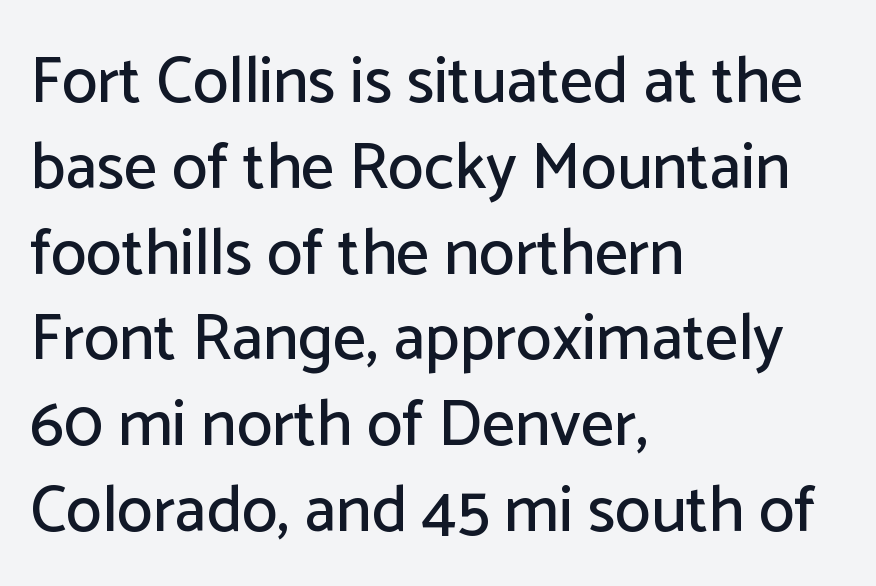
The image shows 65 px sans-serif type, upright; set left-aligned, normal line spacing (1.32x), normal letter spacing, not underlined; low stroke contrast and a medium x-height.
